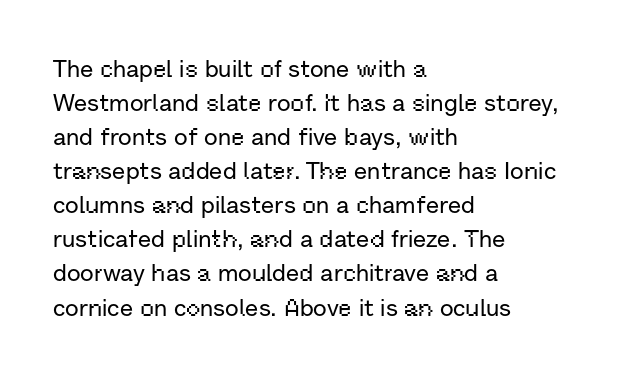
Each word holds together tightly as a unit, with standard inter-letter gaps. Horizontally, the lines are justified to the leading edge only. Check the space under the baseline: it is left empty. Leading matches the norm, producing a regular column.
